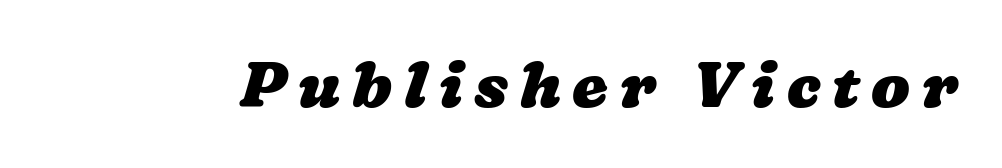
The image shows 64 px heavy, wide type; set not underlined; low stroke contrast and a medium x-height.
